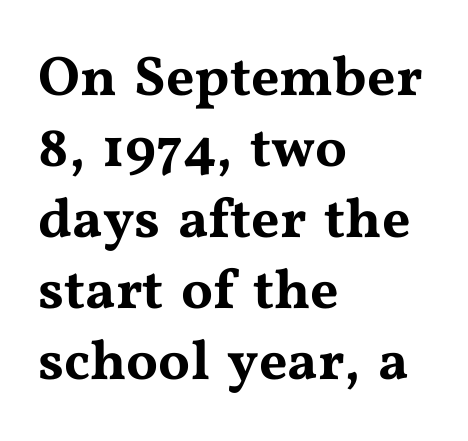
{"serif": "yes", "italic": "no", "width": "wide", "stroke_contrast": "medium", "x_height": "medium", "monospaced": "no", "underline": "no", "align": "left", "line_spacing": "normal", "line_spacing_ratio": 1.27, "letter_spacing": "normal", "letter_spacing_em": 0.0, "glyph_px": 56}
